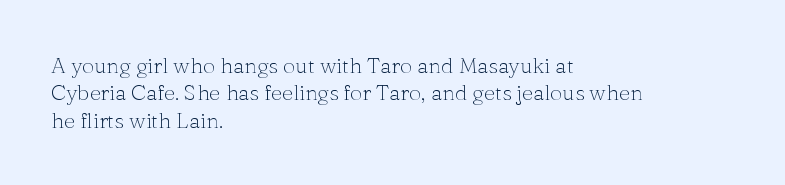
Counters stay open thanks to moderate or lighter strokes. All the whitespace from short lines collects on the right. Normally led — the rows are evenly, conventionally spaced. The glyphs are unaccompanied by any horizontal stroke below them.
